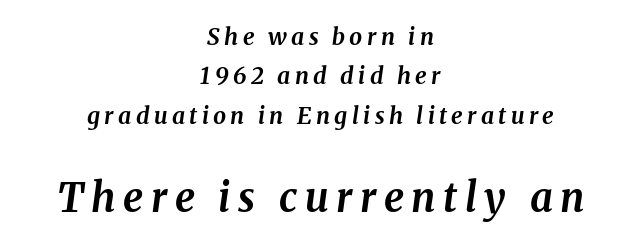
The image shows 40 px bold type, italic (leaning right); set centered, line spacing 1.71x, not underlined; the second (bottom) block is 1.74x larger; medium stroke contrast and a medium x-height.
